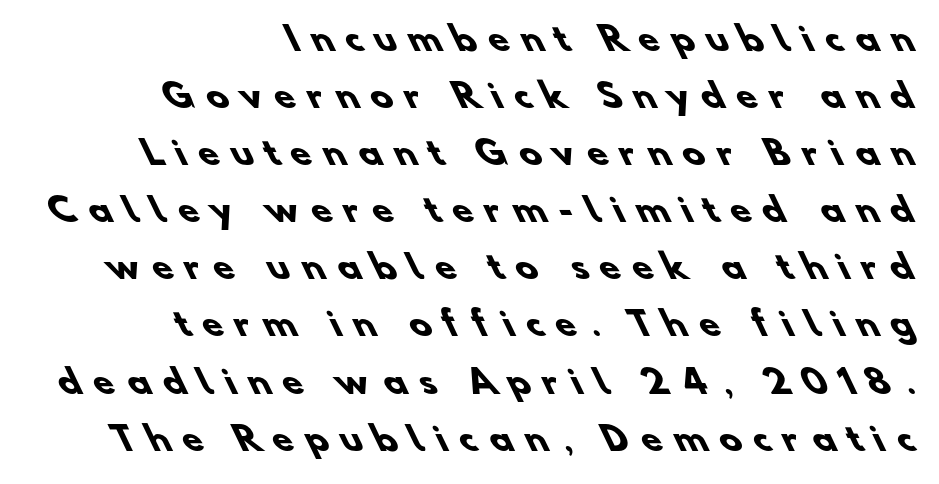
{"serif": "no", "bold": "yes", "weight": "heavy", "width": "normal", "stroke_contrast": "low", "x_height": "small", "monospaced": "no", "underline": "no", "align": "right", "line_spacing_ratio": 1.73, "letter_spacing": "wide", "letter_spacing_em": 0.38, "glyph_px": 33}
